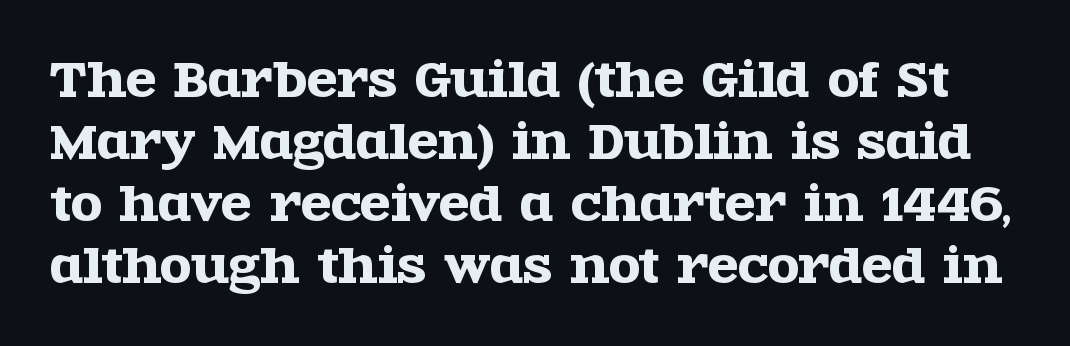
The image shows 45 px wide serif type, upright; set normal line spacing (1.38x), normal letter spacing, not underlined; a large x-height.
